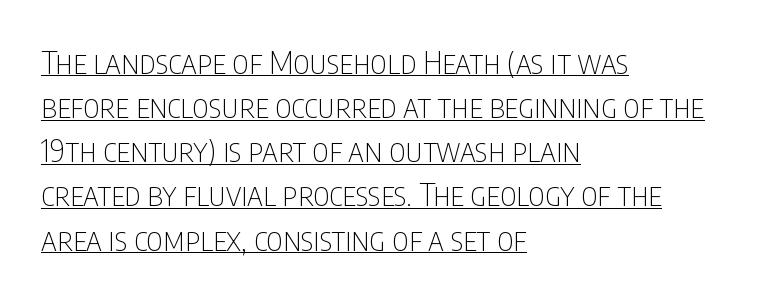
Q: Is the text bold? A: No.
Q: Is the text italic (slanted)? A: No, it is upright.
Q: Is the typeface a serif or a sans-serif typeface? A: Sans-serif.
Q: Is the text underlined? A: Yes.
Q: How is the paragraph aligned? A: Left-aligned.
Q: Is the spacing between letters normal or unusually wide? A: Normal.
Q: Is the spacing between lines tight, normal or loose? A: Normal.
Q: Width (condensed, normal, or wide)? A: Condensed.
Q: Stroke contrast? A: Low.
Q: x-height? A: Large.
Q: Monospaced? A: No.
